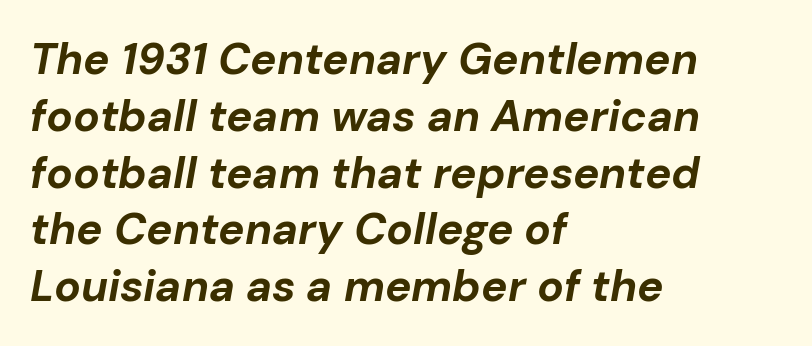
The letterforms sit shoulder to shoulder at normal distance. A clean baseline with only descenders dipping below it. You could not count columns in this text — the font is proportionally spaced. Evenly set lines give the paragraph a standard silhouette.
